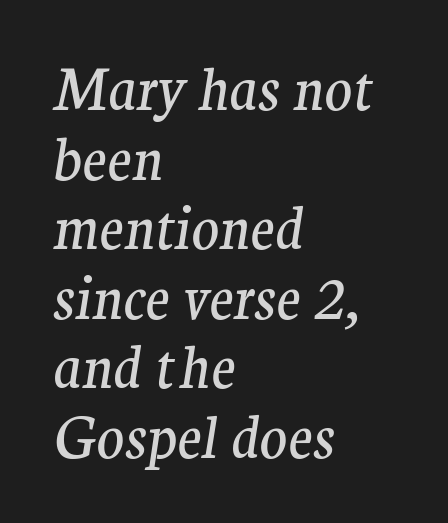
The face used here is seriffed, in the tradition of book romans. The rag falls on the right side of this text block. Is the type heavy? It reads as light-to-regular instead. The words here are not underlined. Here the designer chose a conventional face with non-uniform glyph widths.
